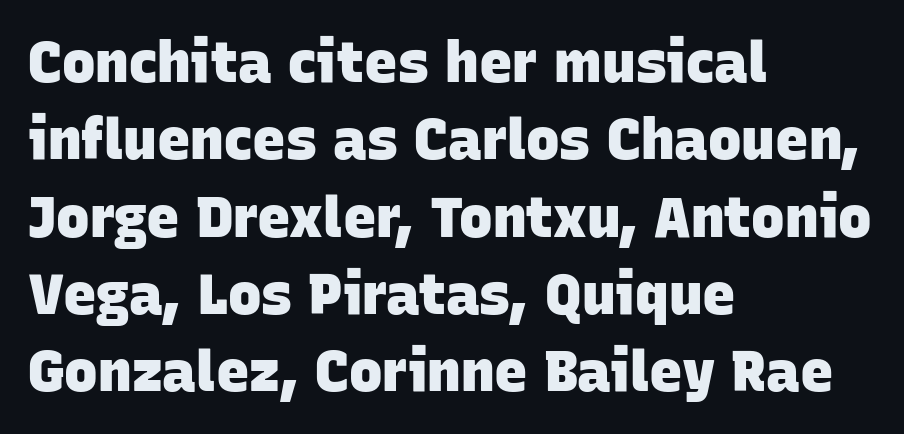
Q: Is the text bold? A: Yes.
Q: Is the typeface a serif or a sans-serif typeface? A: Sans-serif.
Q: Is the text underlined? A: No.
Q: How is the paragraph aligned? A: Left-aligned.
Q: Is the spacing between letters normal or unusually wide? A: Normal.
Q: Is the spacing between lines tight, normal or loose? A: Normal.
Q: Width (condensed, normal, or wide)? A: Normal.
Q: Stroke contrast? A: Low.
Q: x-height? A: Large.
Q: Monospaced? A: No.
